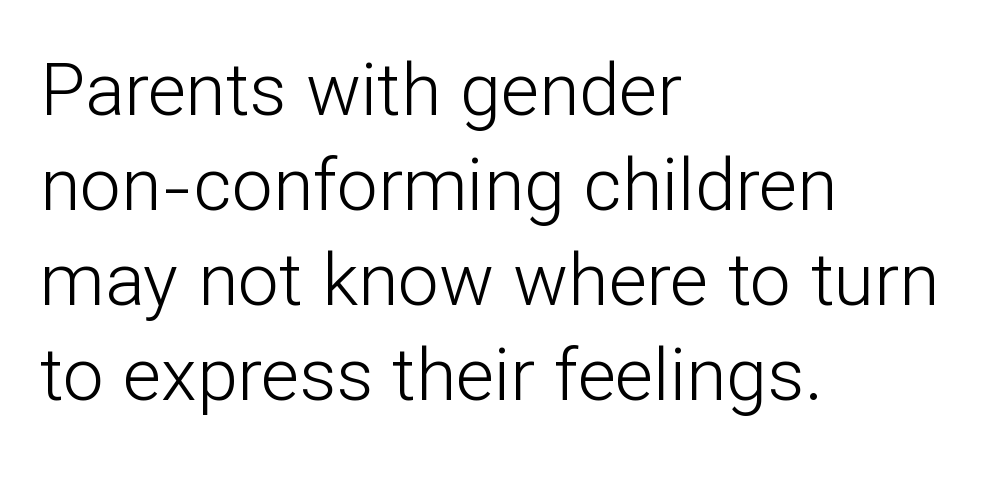
The image shows 73 px light sans-serif type, upright; set left-aligned, normal line spacing (1.3x), normal letter spacing, not underlined; low stroke contrast and a medium x-height.
